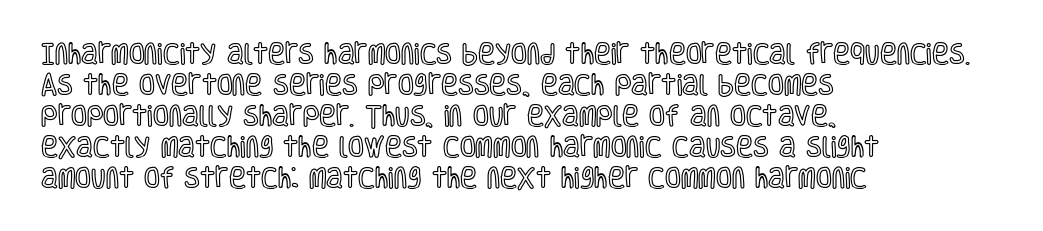
{"italic": "no", "underline": "no", "align": "left", "line_spacing": "normal", "line_spacing_ratio": 1.35, "letter_spacing": "normal", "letter_spacing_em": 0.0, "glyph_px": 23}
